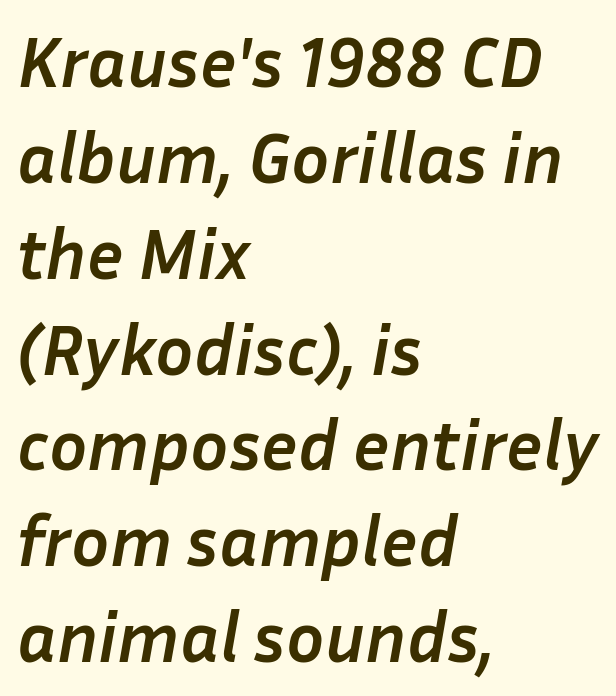
The image shows 71 px semibold type, italic (leaning right); set left-aligned, normal line spacing (1.35x), normal letter spacing, not underlined; low stroke contrast and a medium x-height.
